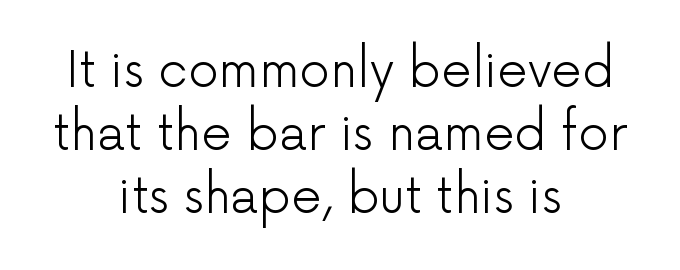
The image shows 48 px light sans-serif type, upright; set centered, normal line spacing (1.31x), normal letter spacing, not underlined; low stroke contrast and a medium x-height.
